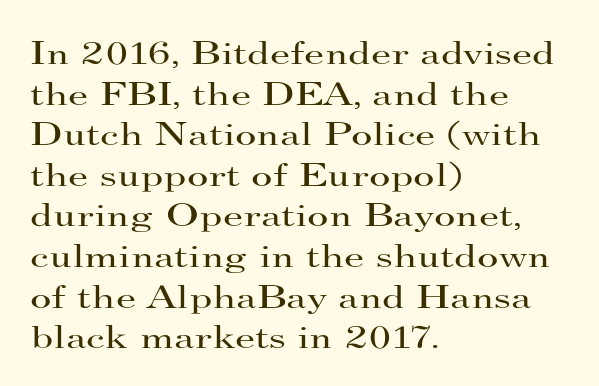
Decoration check: the copy has no underline. These lines are set flush left with a ragged right edge. Caption: standard tracking, unaltered. The type sits square on the baseline with zero lean. Look at the bottom of the vertical strokes: they flare into serifs here.
